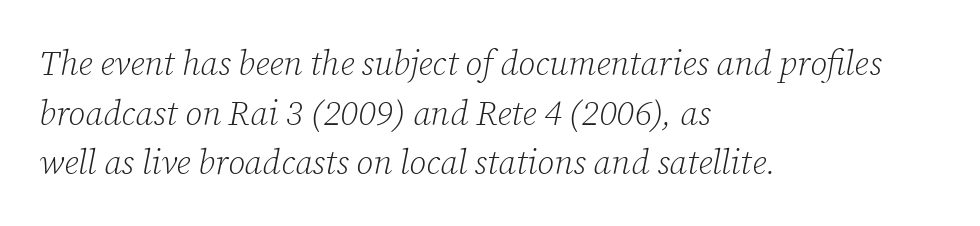
No letter is thick-stroked: the sample isn't bold. The compositor pushed each line to the left boundary. I'd call this a serif setting — the letters wear small feet. Do the characters align in a grid? No, the font is proportional.
